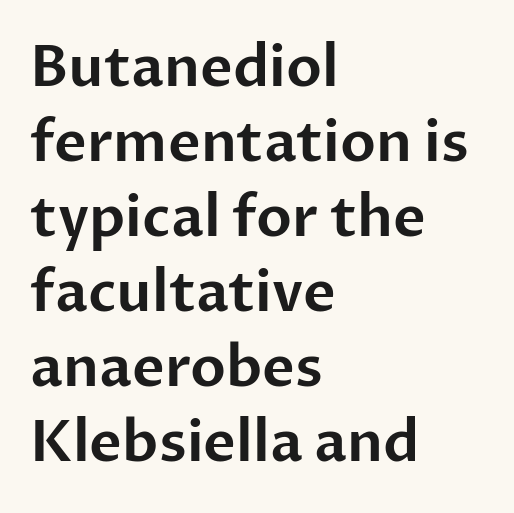
{"serif": "no", "italic": "no", "width": "normal", "stroke_contrast": "low", "x_height": "medium", "monospaced": "no", "underline": "no", "align": "left", "line_spacing": "normal", "line_spacing_ratio": 1.34, "letter_spacing": "normal", "letter_spacing_em": 0.0, "glyph_px": 56}
